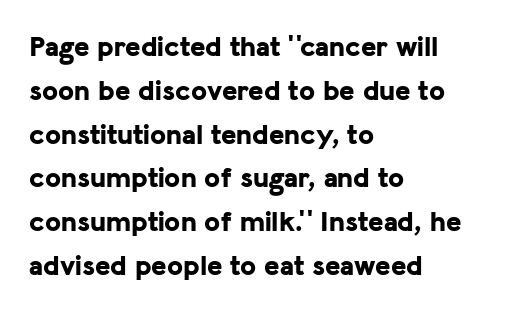
{"serif": "no", "italic": "no", "bold": "yes", "weight": "bold", "width": "normal", "stroke_contrast": "low", "x_height": "medium", "monospaced": "no", "underline": "no", "align": "left", "line_spacing": "normal", "line_spacing_ratio": 1.51, "letter_spacing": "normal", "letter_spacing_em": 0.0, "glyph_px": 29}
